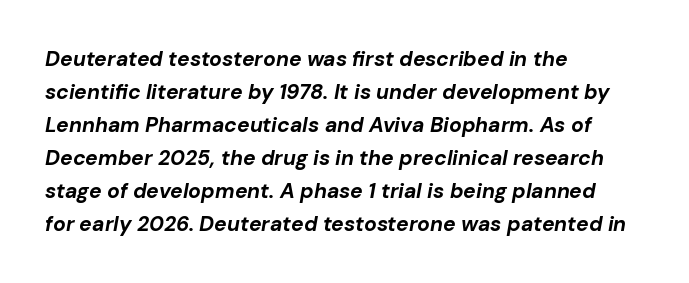
Q: Is the text bold? A: Yes.
Q: Is the text italic (slanted)? A: Yes, it leans right by about 10 degrees.
Q: Is the text underlined? A: No.
Q: How is the paragraph aligned? A: Left-aligned.
Q: Is the spacing between letters normal or unusually wide? A: Normal.
Q: Is the spacing between lines tight, normal or loose? A: Normal.
